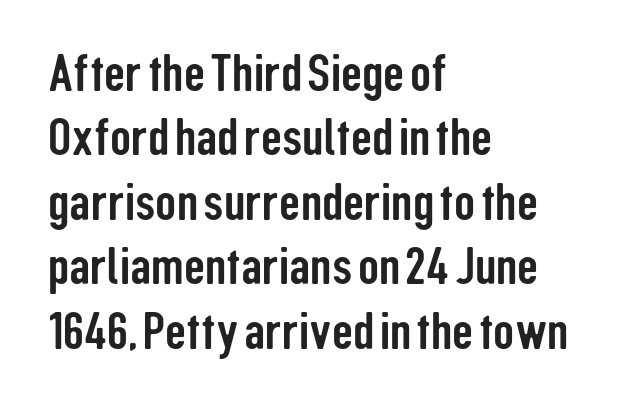
Spacing between characters is what you'd get straight out of the box. The words here are not underlined. Examine the stroke ends and you'll find no serifs. You could not count columns in this text — the font is proportionally spaced. Does the lettering tilt? It doesn't — this is upright. Casual observation: everything's shoved over to the left.
